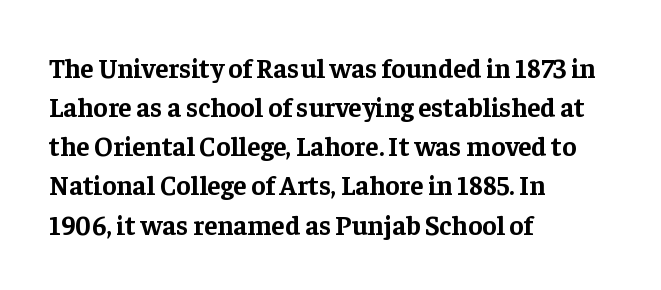
The image shows 27 px bold type, upright; set left-aligned, normal line spacing (1.45x), normal letter spacing, not underlined.
